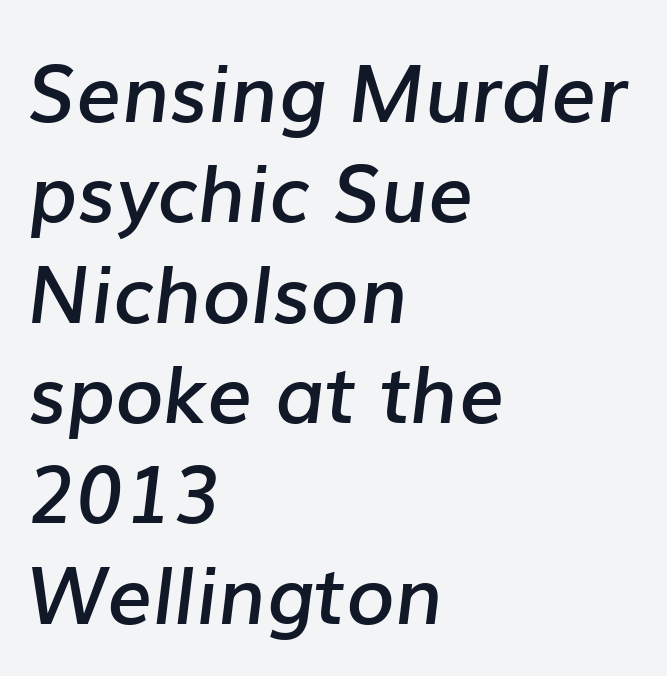
The image shows 79 px semibold type, italic (leaning right); set left-aligned, normal line spacing (1.27x), normal letter spacing, not underlined; low stroke contrast and a medium x-height.
